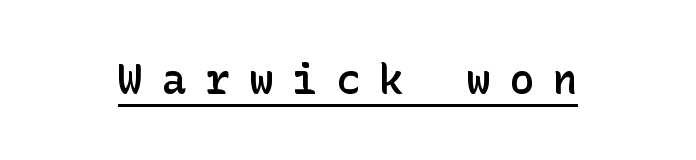
The image shows 41 px semibold sans-serif type, upright; set unusually wide letter spacing (+0.46 em), underlined; low stroke contrast and a medium x-height.
